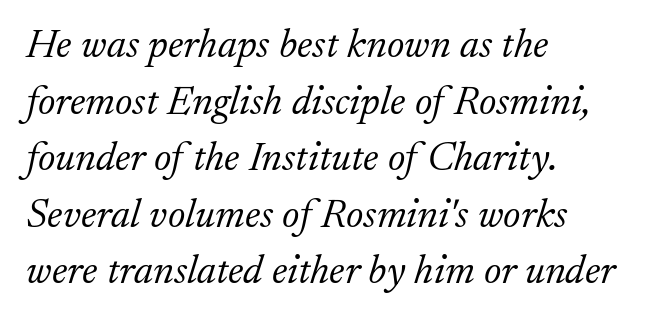
{"serif": "yes", "italic": "yes", "lean": "right", "slant_degrees": 17, "bold": "no", "weight": "light", "width": "normal", "stroke_contrast": "low", "x_height": "small", "monospaced": "no", "underline": "no", "align": "left", "line_spacing": "normal", "line_spacing_ratio": 1.38, "letter_spacing": "normal", "letter_spacing_em": 0.0, "glyph_px": 41}
